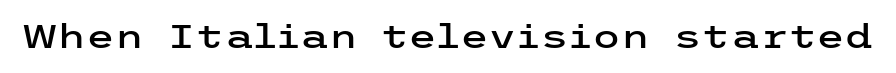
To sum up the face: it is a sans, with no serifs. If you drew a line through each stem, it would be perfectly vertical. Observe the ordinary spacing: letters are neighbours, not strangers. Underline: absent.
